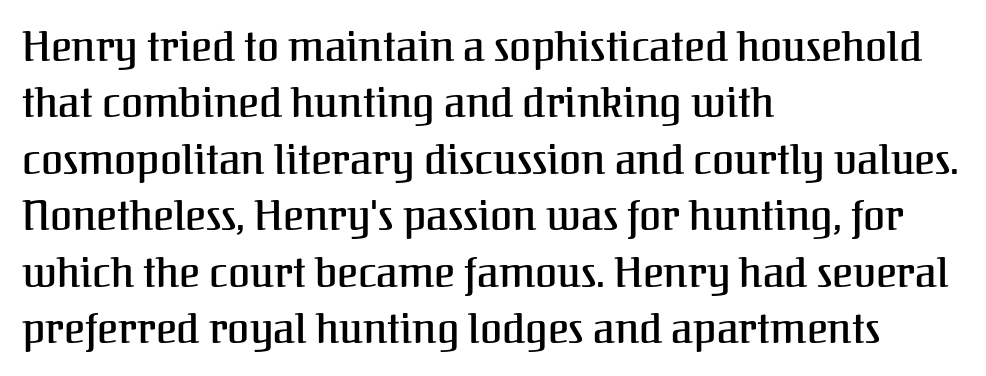
A typesetter would mark this as roman, not italic. The passage shown is typed in a proportional face where columns would drift. These lines stack with their left ends in a neat column. Each letter's strokes conclude with small projecting serifs. Vertically, the passage feels balanced, rows spaced as you'd expect. There is no visible air inserted between adjacent glyphs.
